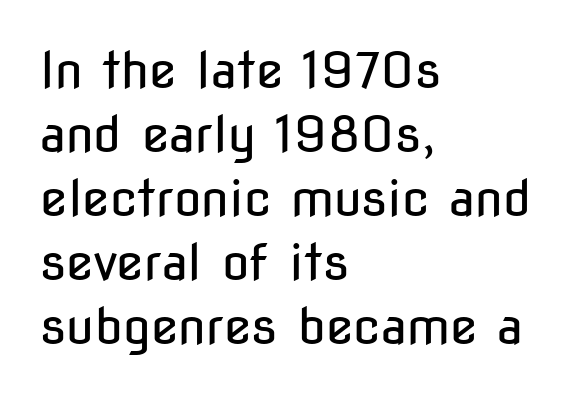
The strip under each line holds only bare page. Stem width sits at or under what a default text font uses. Note: no serifs on the glyphs. A typesetter would call this zero additional tracking. Nope, not italic — everything's standing straight.
